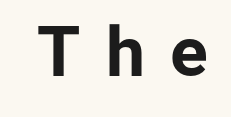
The image shows 70 px bold sans-serif type, upright; set unusually wide letter spacing (+0.36 em), not underlined; low stroke contrast and a medium x-height.
